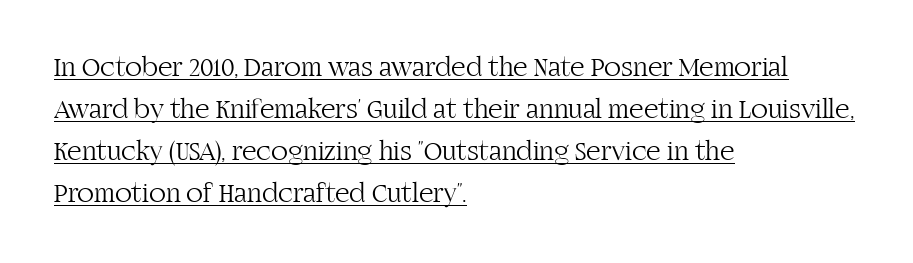
Q: Is the text bold? A: No.
Q: Is the text italic (slanted)? A: No, it is upright.
Q: Is the typeface a serif or a sans-serif typeface? A: Serif.
Q: Is the text underlined? A: Yes.
Q: How is the paragraph aligned? A: Left-aligned.
Q: Is the spacing between letters normal or unusually wide? A: Normal.
Q: Is the spacing between lines tight, normal or loose? A: Normal.
Q: Width (condensed, normal, or wide)? A: Normal.
Q: Stroke contrast? A: High.
Q: x-height? A: Large.
Q: Monospaced? A: No.
